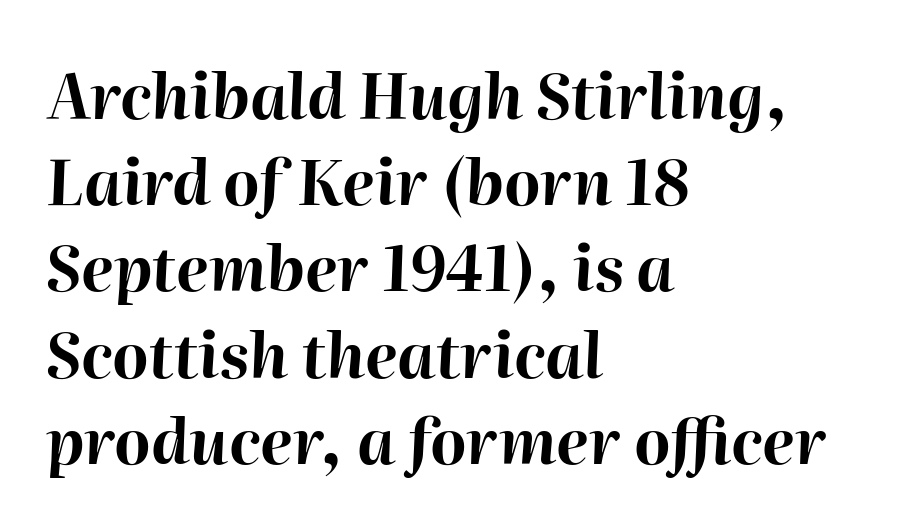
The image shows 62 px bold type, italic (leaning right); set left-aligned, normal line spacing (1.39x), normal letter spacing, not underlined; high stroke contrast and a medium x-height.
